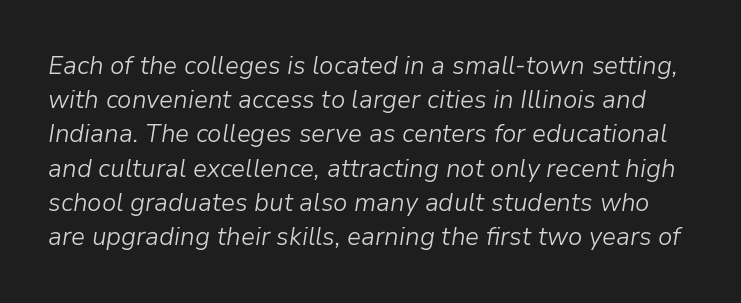
{"italic": "yes", "lean": "right", "slant_degrees": 9, "bold": "no", "underline": "no", "line_spacing": "normal", "line_spacing_ratio": 1.37, "letter_spacing": "normal", "letter_spacing_em": 0.0, "glyph_px": 25}
